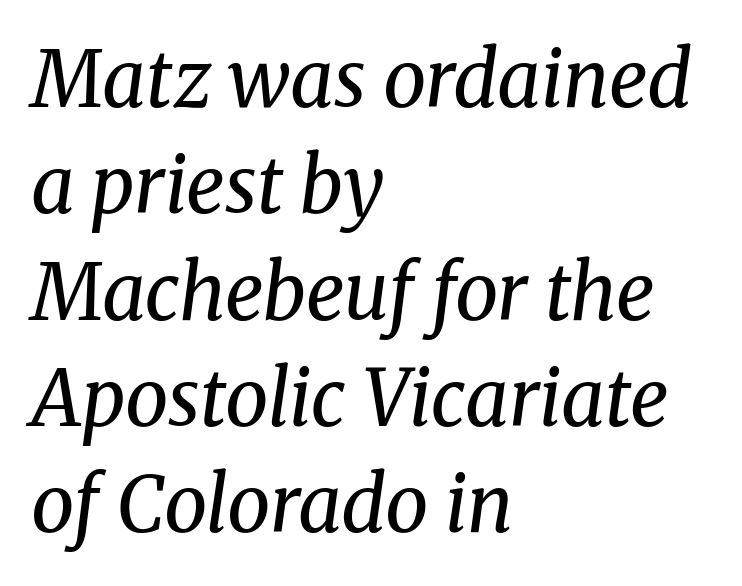
The letters look calm and open, with moderate or lighter stems. Alignment: flush left. Glyph-to-glyph distance matches everyday printed text. This is serif lettering, the kind often seen in printed books. Slant detected: the letters are inclined.
